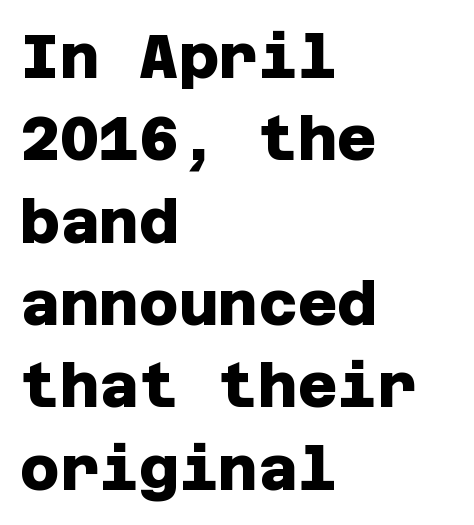
The image shows 61 px heavy sans-serif type; set left-aligned, normal line spacing (1.35x), normal letter spacing, not underlined; low stroke contrast and a large x-height.
